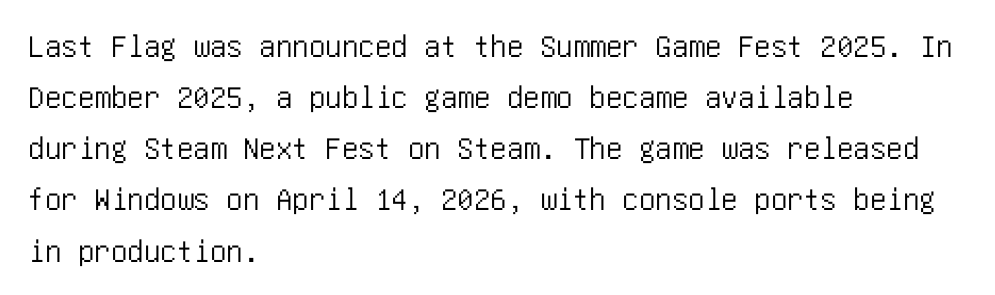
The image shows 33 px condensed sans-serif type, upright; set left-aligned, normal line spacing (1.55x), normal letter spacing, not underlined; low stroke contrast and a large x-height.
